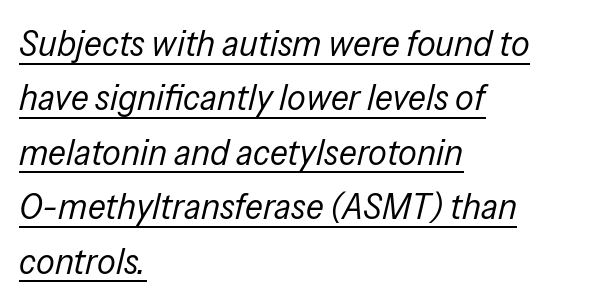
{"italic": "yes", "lean": "right", "slant_degrees": 13, "bold": "no", "weight": "regular", "width": "condensed", "stroke_contrast": "low", "x_height": "medium", "monospaced": "no", "underline": "yes", "align": "left", "line_spacing": "normal", "line_spacing_ratio": 1.47, "letter_spacing": "normal", "letter_spacing_em": 0.0, "glyph_px": 37}
